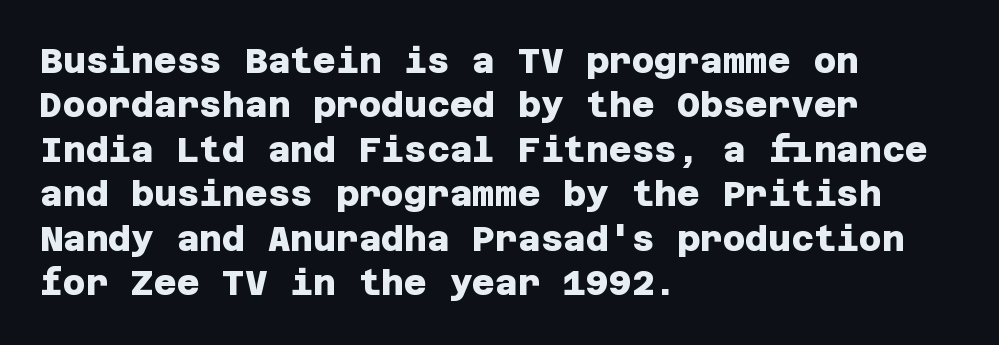
Q: Is the text bold? A: Yes.
Q: Is the typeface a serif or a sans-serif typeface? A: Sans-serif.
Q: Is the text underlined? A: No.
Q: How is the paragraph aligned? A: Left-aligned.
Q: Is the spacing between letters normal or unusually wide? A: Normal.
Q: Is the spacing between lines tight, normal or loose? A: Normal.
Q: Width (condensed, normal, or wide)? A: Normal.
Q: Stroke contrast? A: Low.
Q: x-height? A: Large.
